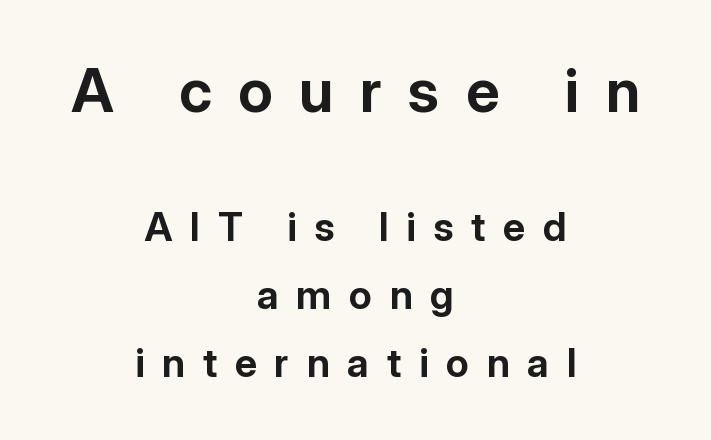
{"serif": "no", "italic": "no", "bold": "yes", "weight": "bold", "width": "normal", "stroke_contrast": "low", "x_height": "medium", "monospaced": "no", "underline": "no", "align": "center", "line_spacing": "normal", "line_spacing_ratio": 1.69, "letter_spacing": "wide", "letter_spacing_em": 0.44, "larger_block": "first", "size_ratio": 1.5, "glyph_px": 60}
